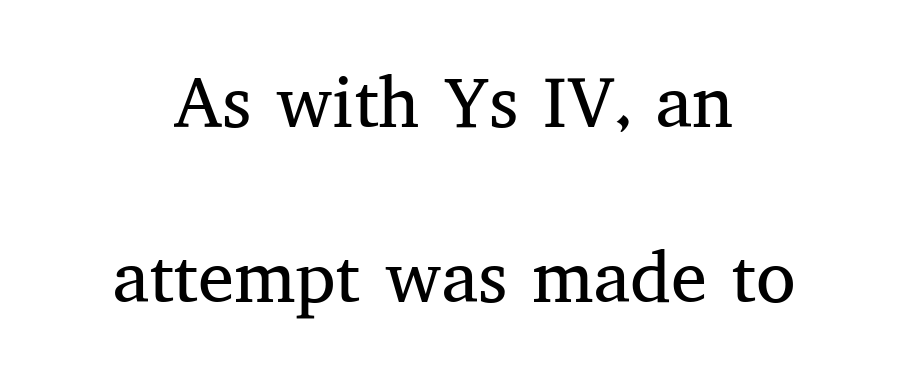
Q: Is the text bold? A: No.
Q: Is the text italic (slanted)? A: No, it is upright.
Q: Is the typeface a serif or a sans-serif typeface? A: Serif.
Q: Is the text underlined? A: No.
Q: How is the paragraph aligned? A: Centered.
Q: Is the spacing between letters normal or unusually wide? A: Normal.
Q: Is the spacing between lines tight, normal or loose? A: Loose.
Q: Width (condensed, normal, or wide)? A: Normal.
Q: Stroke contrast? A: Medium.
Q: x-height? A: Medium.
Q: Monospaced? A: No.
